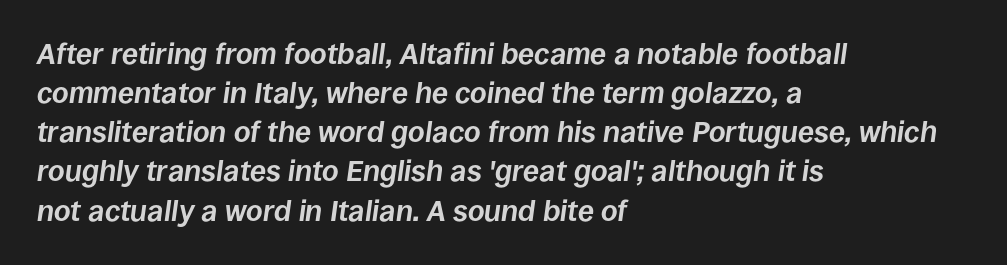
Q: Is the text bold? A: Yes.
Q: Is the text italic (slanted)? A: Yes, it leans right by about 8 degrees.
Q: Is the text underlined? A: No.
Q: How is the paragraph aligned? A: Left-aligned.
Q: Is the spacing between letters normal or unusually wide? A: Normal.
Q: Is the spacing between lines tight, normal or loose? A: Normal.
Q: Width (condensed, normal, or wide)? A: Normal.
Q: Stroke contrast? A: Low.
Q: x-height? A: Large.
Q: Monospaced? A: No.
